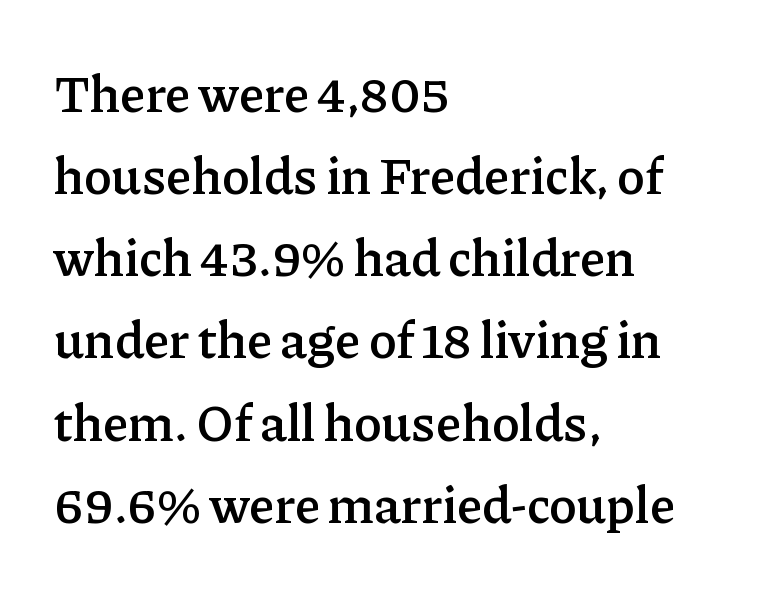
Q: Is the text bold? A: Semi-bold.
Q: Is the text italic (slanted)? A: No, it is upright.
Q: Is the typeface a serif or a sans-serif typeface? A: Serif.
Q: Is the text underlined? A: No.
Q: How is the paragraph aligned? A: Left-aligned.
Q: Is the spacing between letters normal or unusually wide? A: Normal.
Q: Is the spacing between lines tight, normal or loose? A: Normal.
Q: Width (condensed, normal, or wide)? A: Normal.
Q: Stroke contrast? A: Low.
Q: x-height? A: Medium.
Q: Monospaced? A: No.
